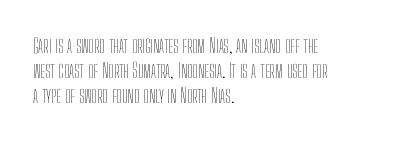
The image shows 20 px text type, upright; set left-aligned, line spacing 1.24x, normal letter spacing, not underlined.
